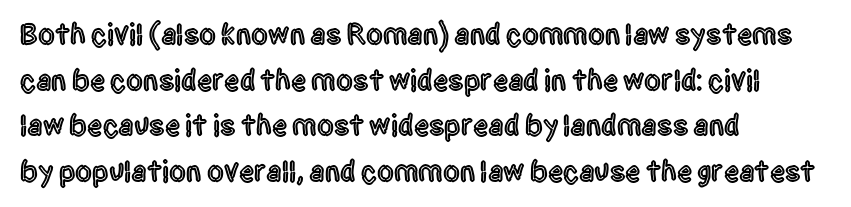
Q: Is the text italic (slanted)? A: No, it is upright.
Q: Is the typeface a serif or a sans-serif typeface? A: Sans-serif.
Q: Is the text underlined? A: No.
Q: How is the paragraph aligned? A: Left-aligned.
Q: Is the spacing between letters normal or unusually wide? A: Normal.
Q: Is the spacing between lines tight, normal or loose? A: Normal.
Q: Width (condensed, normal, or wide)? A: Condensed.
Q: x-height? A: Large.
Q: Monospaced? A: No.
